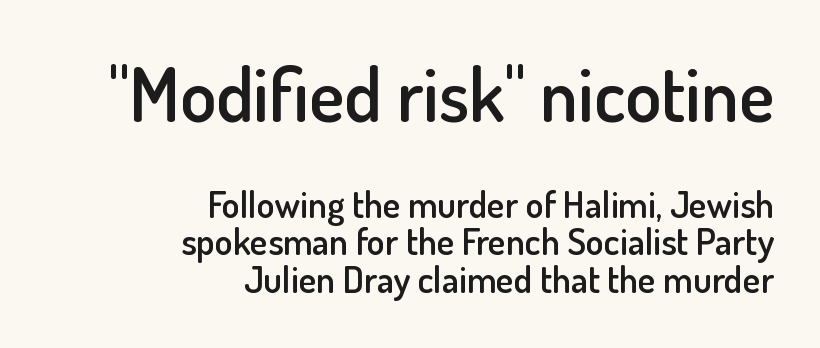
The image shows 74 px semibold sans-serif type, upright; set right-aligned, tight line spacing (1.01x), normal letter spacing, not underlined; the first (top) block is 2.0x larger; low stroke contrast and a small x-height.
